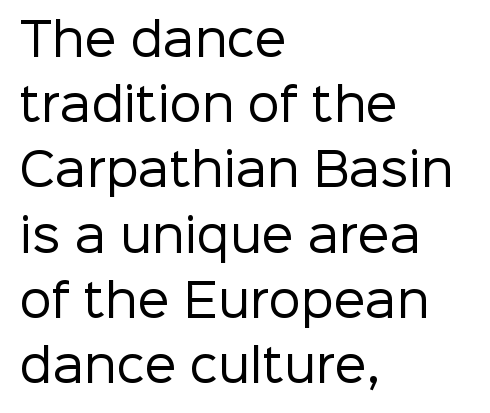
Q: Is the text bold? A: No.
Q: Is the text italic (slanted)? A: No, it is upright.
Q: Is the typeface a serif or a sans-serif typeface? A: Sans-serif.
Q: Is the text underlined? A: No.
Q: How is the paragraph aligned? A: Left-aligned.
Q: Is the spacing between letters normal or unusually wide? A: Normal.
Q: Is the spacing between lines tight, normal or loose? A: Normal.
Q: Width (condensed, normal, or wide)? A: Normal.
Q: Stroke contrast? A: Low.
Q: x-height? A: Medium.
Q: Monospaced? A: No.
